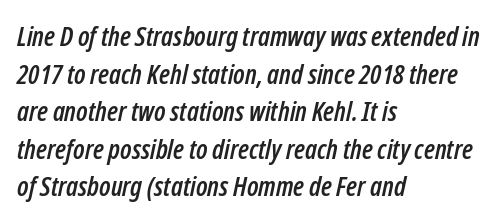
The image shows 27 px text type, italic (leaning right); set left-aligned, normal line spacing (1.39x), normal letter spacing, not underlined.
